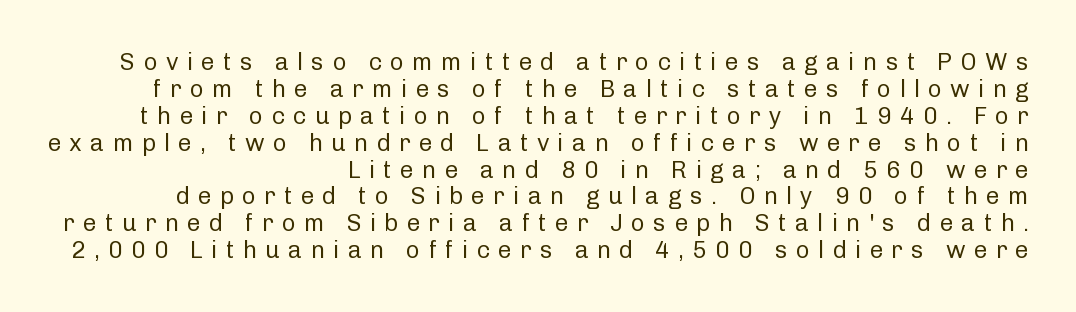
Q: Is the text bold? A: No.
Q: Is the text italic (slanted)? A: No, it is upright.
Q: Is the text underlined? A: No.
Q: How is the paragraph aligned? A: Right-aligned.
Q: Is the spacing between letters normal or unusually wide? A: Unusually wide.
Q: Is the spacing between lines tight, normal or loose? A: Tight.
